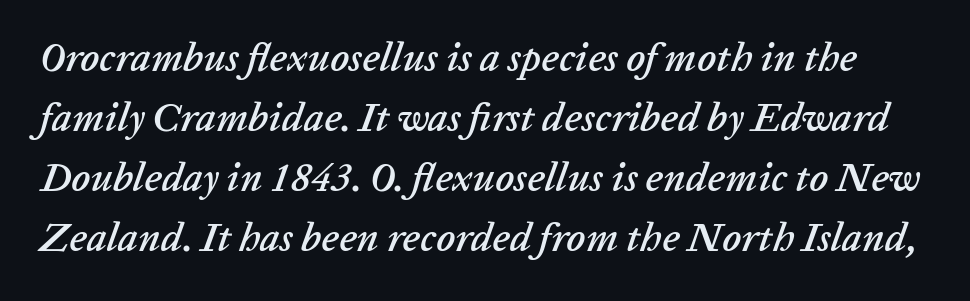
{"italic": "yes", "lean": "right", "slant_degrees": 20, "width": "normal", "stroke_contrast": "low", "x_height": "medium", "monospaced": "no", "underline": "no", "line_spacing": "normal", "line_spacing_ratio": 1.5, "letter_spacing": "normal", "letter_spacing_em": 0.0, "glyph_px": 40}
